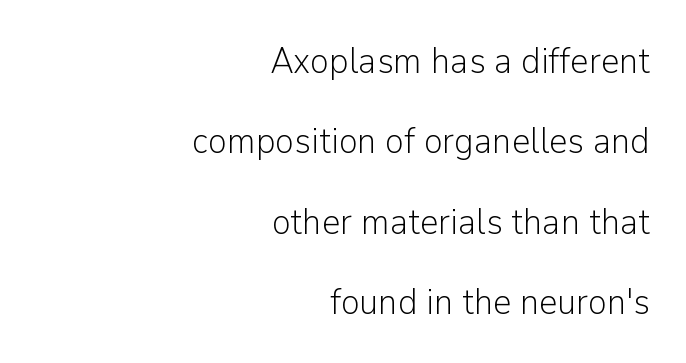
{"serif": "no", "italic": "no", "bold": "no", "weight": "light", "width": "normal", "stroke_contrast": "low", "x_height": "medium", "monospaced": "no", "underline": "no", "align": "right", "line_spacing": "loose", "line_spacing_ratio": 2.23, "letter_spacing": "normal", "letter_spacing_em": 0.0, "glyph_px": 36}
